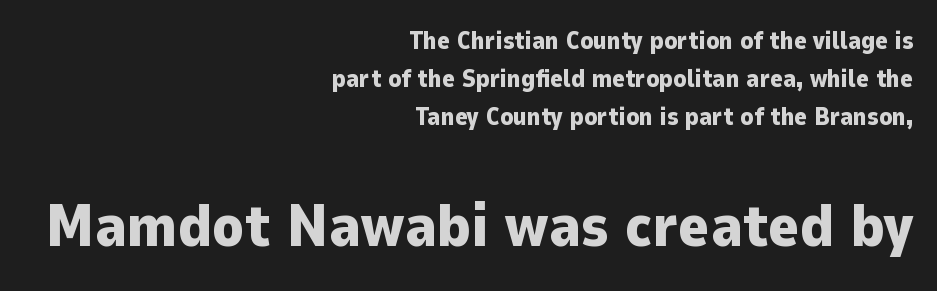
The image shows 59 px heavy sans-serif type, upright; set right-aligned, normal line spacing (1.59x), normal letter spacing, not underlined; the second (bottom) block is 2.46x larger; low stroke contrast and a medium x-height.
